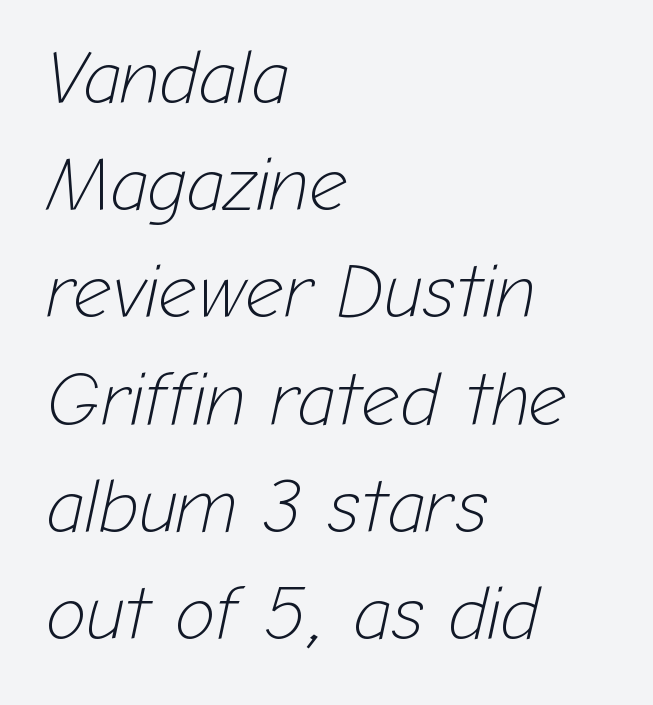
Q: Is the text bold? A: No.
Q: Is the text italic (slanted)? A: Yes, it leans right by about 12 degrees.
Q: Is the text underlined? A: No.
Q: How is the paragraph aligned? A: Left-aligned.
Q: Is the spacing between letters normal or unusually wide? A: Normal.
Q: Is the spacing between lines tight, normal or loose? A: Normal.
Q: Width (condensed, normal, or wide)? A: Normal.
Q: Stroke contrast? A: Low.
Q: x-height? A: Medium.
Q: Monospaced? A: No.
